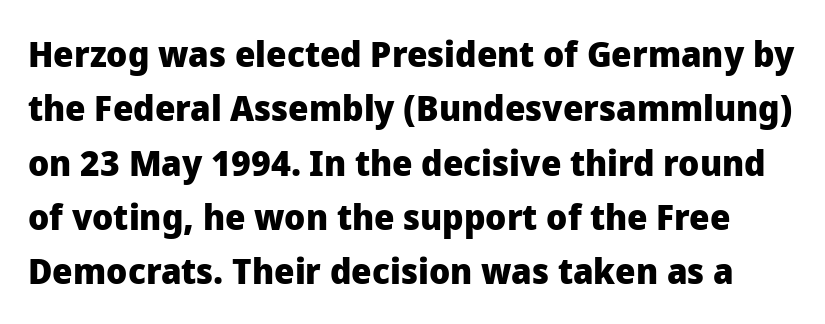
Q: Is the text bold? A: Yes.
Q: Is the text italic (slanted)? A: No, it is upright.
Q: Is the typeface a serif or a sans-serif typeface? A: Sans-serif.
Q: Is the text underlined? A: No.
Q: Is the spacing between letters normal or unusually wide? A: Normal.
Q: Is the spacing between lines tight, normal or loose? A: Normal.
Q: Width (condensed, normal, or wide)? A: Normal.
Q: Stroke contrast? A: Low.
Q: x-height? A: Medium.
Q: Monospaced? A: No.
